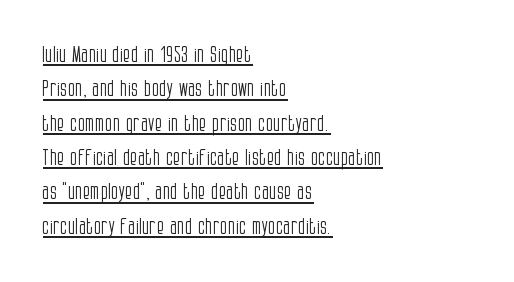
Characters remain perfectly vertical along every line. Does the copy run flush right? No — it runs flush left. These characters rest on top of a visible drawn line. Baseline-to-baseline distance is the conventional proportion of letter height. Standard letterfit; no display-style spreading of the glyphs.
